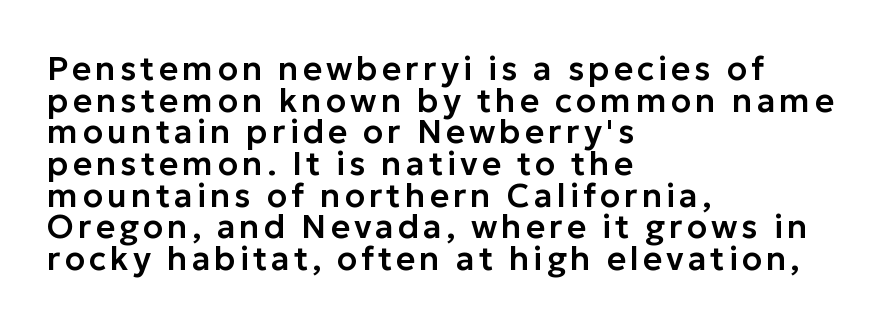
Q: Is the text italic (slanted)? A: No, it is upright.
Q: Is the typeface a serif or a sans-serif typeface? A: Sans-serif.
Q: Is the text underlined? A: No.
Q: How is the paragraph aligned? A: Left-aligned.
Q: Is the spacing between lines tight, normal or loose? A: Tight.
Q: Width (condensed, normal, or wide)? A: Normal.
Q: Stroke contrast? A: Low.
Q: x-height? A: Medium.
Q: Monospaced? A: No.
